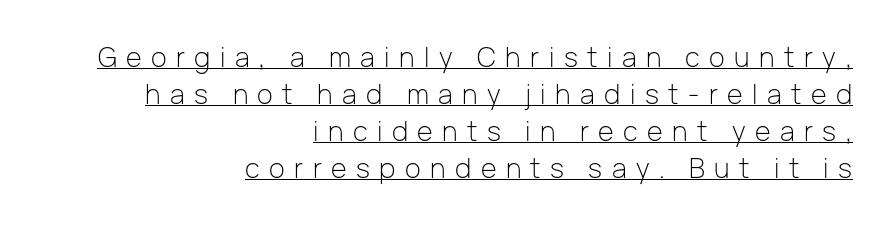
The image shows 27 px text type, upright; set right-aligned, normal line spacing (1.37x), unusually wide letter spacing (+0.35 em), underlined.
